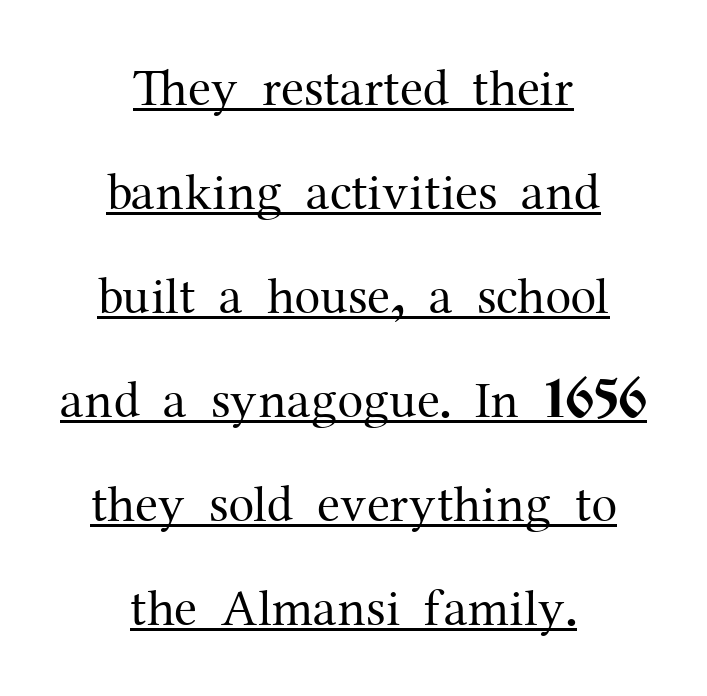
{"serif": "yes", "italic": "no", "bold": "no", "weight": "regular", "width": "normal", "stroke_contrast": "medium", "x_height": "medium", "monospaced": "no", "underline": "yes", "align": "center", "line_spacing": "loose", "line_spacing_ratio": 2.0, "letter_spacing": "normal", "letter_spacing_em": 0.0, "glyph_px": 52}
